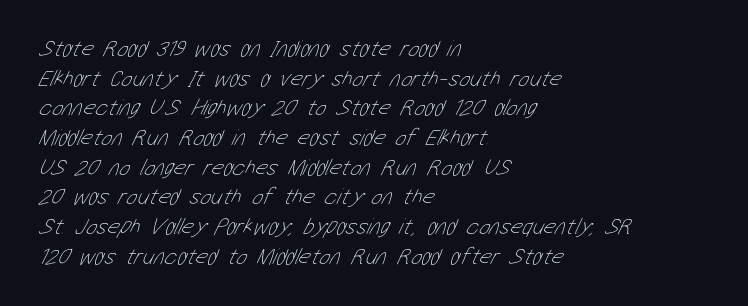
The image shows 23 px text type; set left-aligned, normal line spacing (1.29x), normal letter spacing, not underlined.
